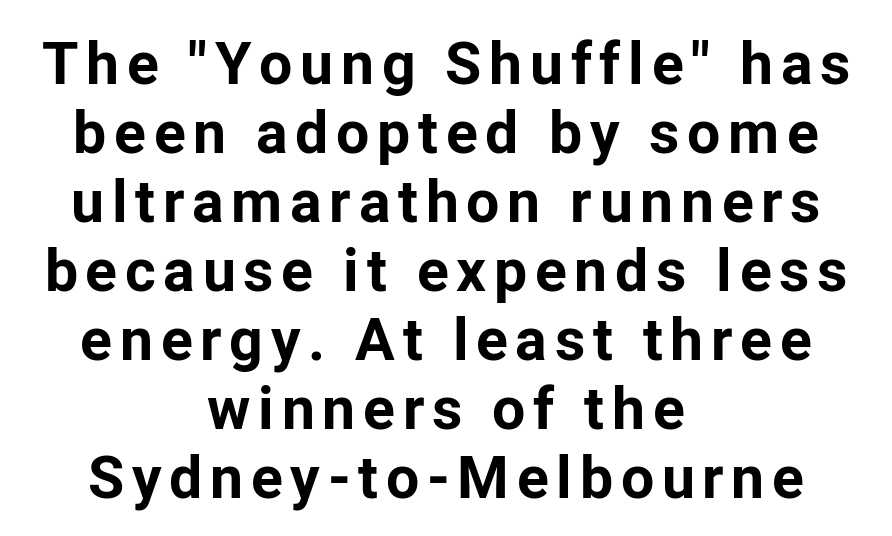
{"serif": "no", "italic": "no", "bold": "yes", "weight": "bold", "width": "normal", "stroke_contrast": "low", "x_height": "medium", "monospaced": "no", "underline": "no", "align": "center", "line_spacing_ratio": 1.17, "glyph_px": 59}
